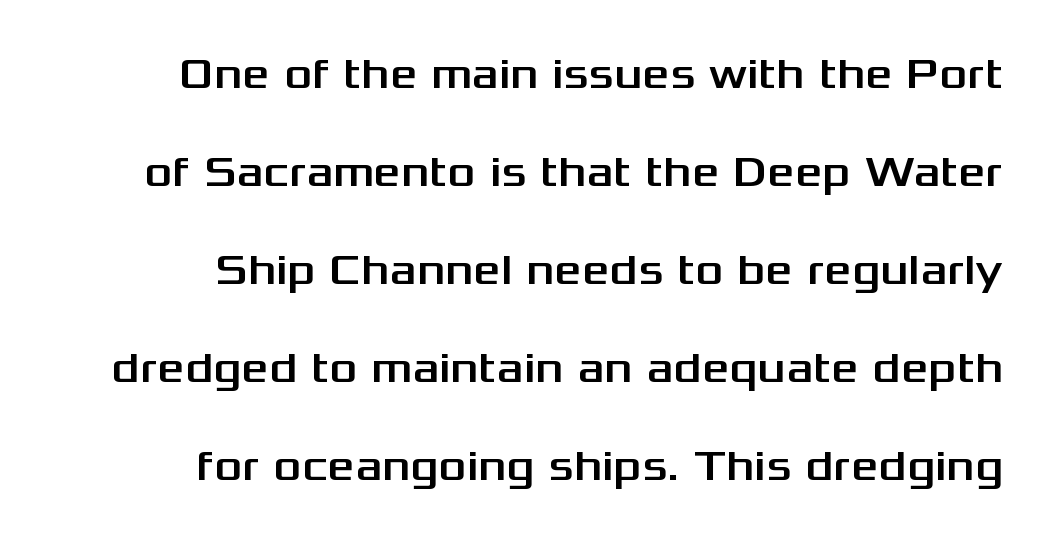
{"serif": "no", "italic": "no", "width": "wide", "stroke_contrast": "medium", "x_height": "medium", "monospaced": "no", "underline": "no", "line_spacing": "loose", "line_spacing_ratio": 2.28, "letter_spacing": "normal", "letter_spacing_em": 0.0, "glyph_px": 43}
